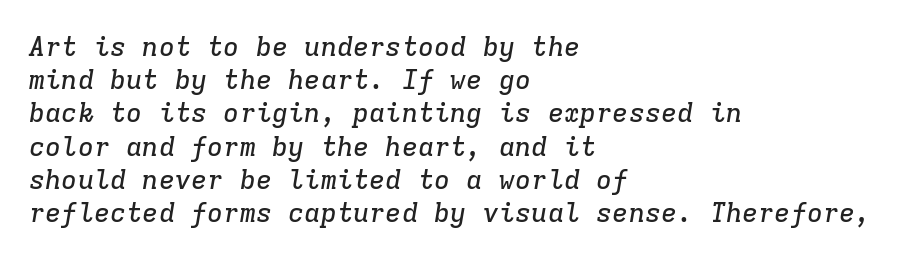
{"italic": "yes", "lean": "right", "slant_degrees": 9, "underline": "no", "align": "left", "line_spacing_ratio": 1.23, "letter_spacing": "normal", "letter_spacing_em": 0.0, "glyph_px": 27}
